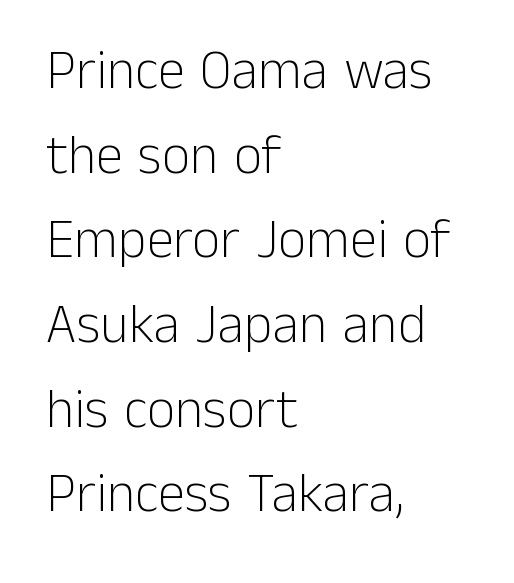
The designer went with a sans here, leaving each stem footless. Compared with typical body copy, the letter spacing here is the same. Has an underline been added? It has not. Vertically, the passage feels balanced, rows spaced as you'd expect. Ordinary non-slanted type is in use.
